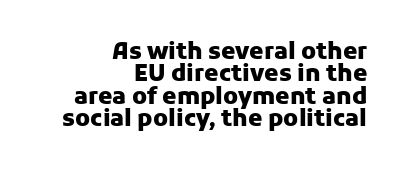
A typesetter would mark this as roman, not italic. Honestly, the letter spacing is just normal — you wouldn't notice it. Plain, unruled lines of type. The space between consecutive lines is stingy. The face used here has the dense, thick strokes of a bold.
